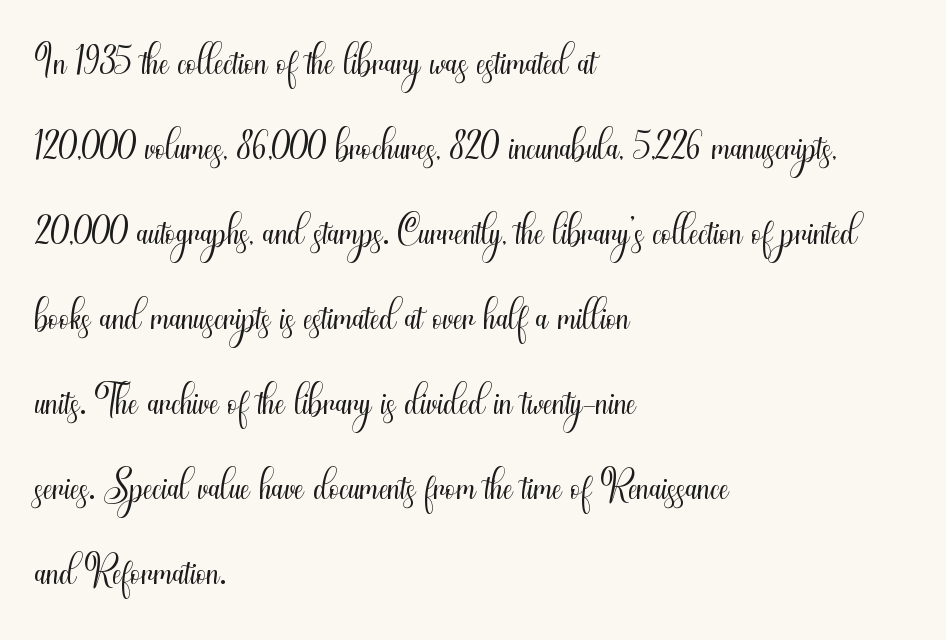
{"serif": "no", "bold": "no", "weight": "light", "width": "condensed", "stroke_contrast": "medium", "x_height": "small", "monospaced": "no", "underline": "no", "align": "left", "line_spacing": "normal", "line_spacing_ratio": 1.44, "letter_spacing": "normal", "letter_spacing_em": 0.0, "glyph_px": 59}
